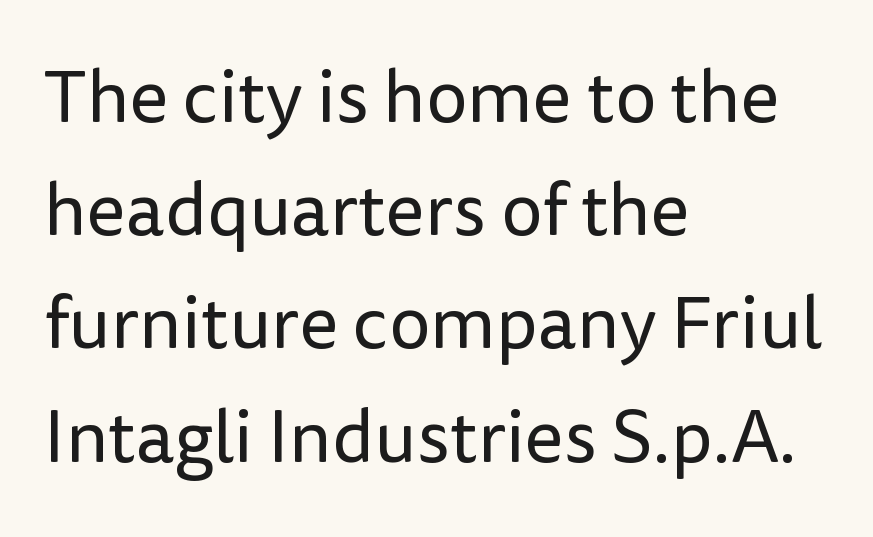
{"serif": "no", "italic": "no", "bold": "no", "weight": "regular", "width": "normal", "stroke_contrast": "low", "x_height": "medium", "monospaced": "no", "underline": "no", "align": "left", "line_spacing": "normal", "line_spacing_ratio": 1.53, "letter_spacing": "normal", "letter_spacing_em": 0.0, "glyph_px": 74}
